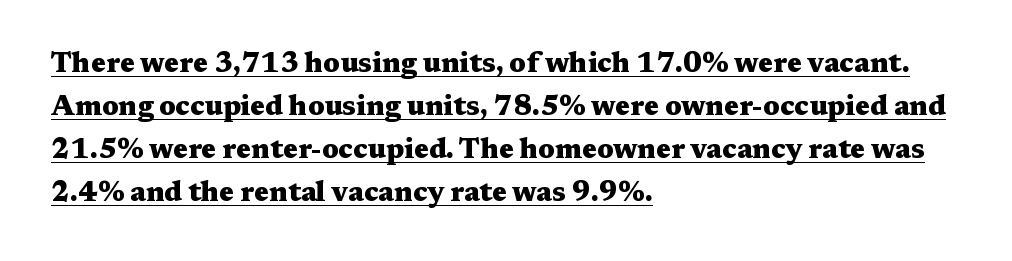
The image shows 28 px heavy, wide serif type, upright; set left-aligned, normal line spacing (1.54x), normal letter spacing, underlined; medium stroke contrast and a medium x-height.
